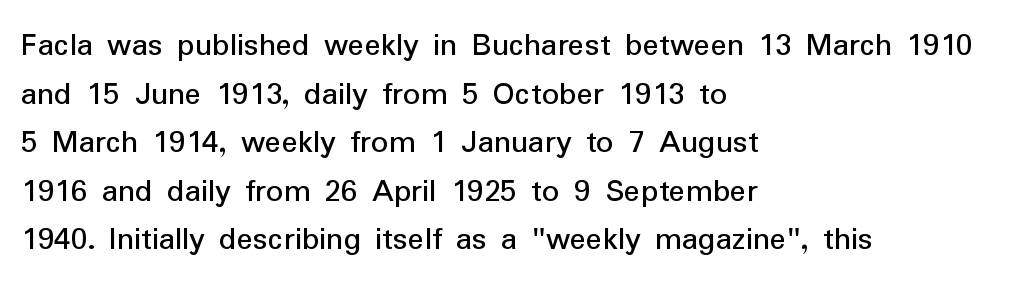
The image shows 34 px regular-weight sans-serif type, upright; set left-aligned, normal line spacing (1.43x), normal letter spacing, not underlined; low stroke contrast and a medium x-height.
